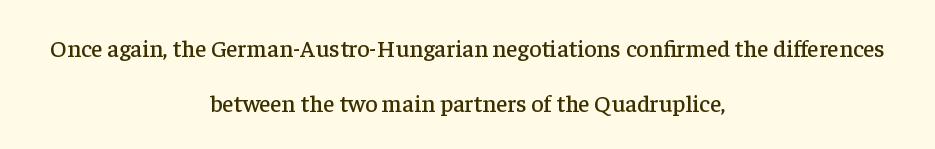
Regarding leading, the lines here are spaced well apart. Centered paragraph, ragged on both sides. What stands out about the letter spacing? Nothing — it is the standard amount. Bare-footed words on every line.
